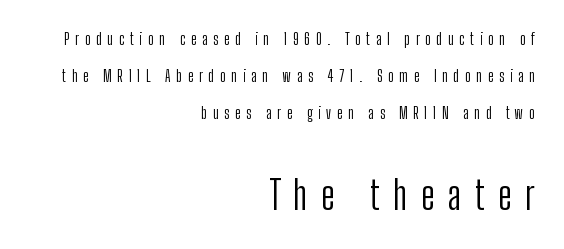
The second block has been scaled up relative to the first. A sans-serif font was chosen for this passage. The cut favours lightness, reaching ordinary text weight at its darkest. Is there much room between lines? Yes — plenty of vertical air separates them. Nobody drew a line under any word here. Every character sits straight up, as roman type does.
